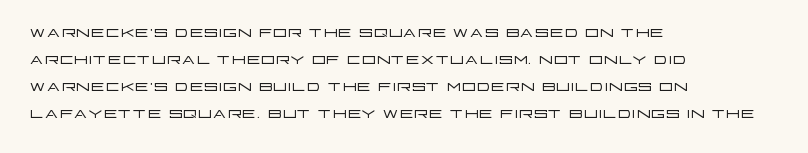
The image shows 22 px text type, upright; set left-aligned, line spacing 1.23x, normal letter spacing, not underlined.
